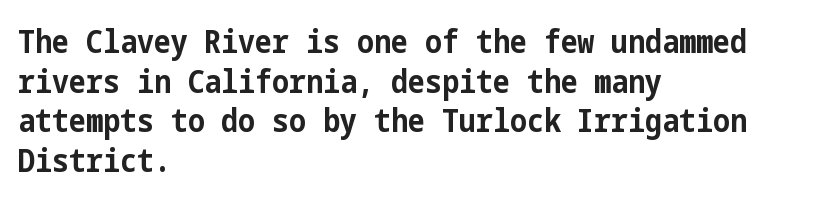
The image shows 32 px bold, condensed sans-serif type, upright; set left-aligned, line spacing 1.24x, normal letter spacing, not underlined; low stroke contrast and a medium x-height.
